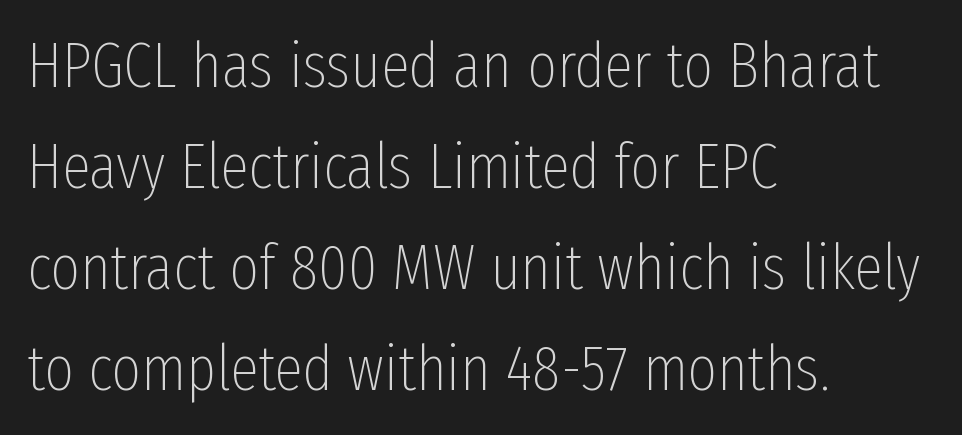
The image shows 64 px thin, condensed sans-serif type, upright; set left-aligned, normal line spacing (1.58x), normal letter spacing, not underlined; low stroke contrast and a medium x-height.
